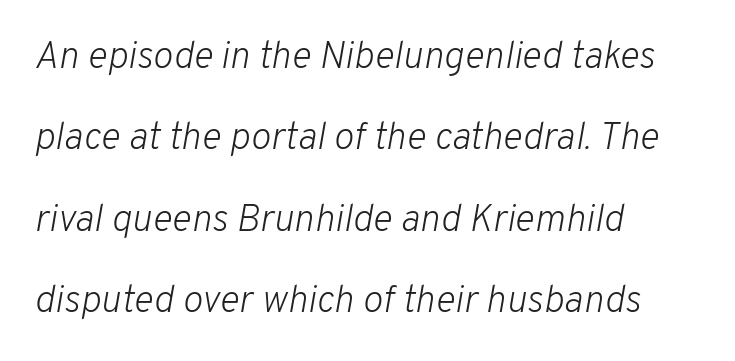
{"italic": "yes", "lean": "right", "slant_degrees": 10, "bold": "no", "weight": "light", "width": "normal", "stroke_contrast": "low", "x_height": "medium", "monospaced": "no", "underline": "no", "align": "left", "line_spacing": "loose", "line_spacing_ratio": 2.14, "letter_spacing": "normal", "letter_spacing_em": 0.0, "glyph_px": 38}
